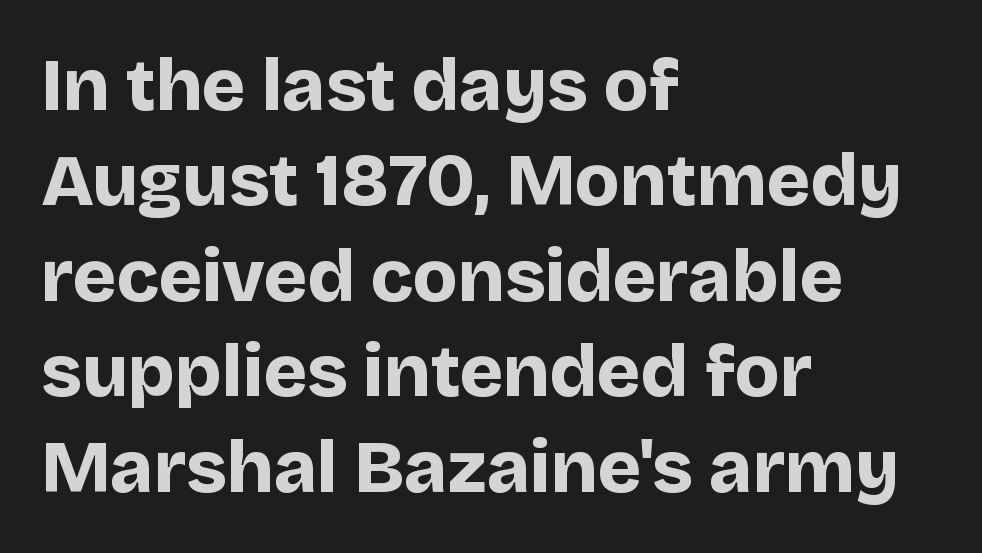
The image shows 74 px bold sans-serif type, upright; set left-aligned, normal line spacing (1.29x), normal letter spacing, not underlined; low stroke contrast and a large x-height.
